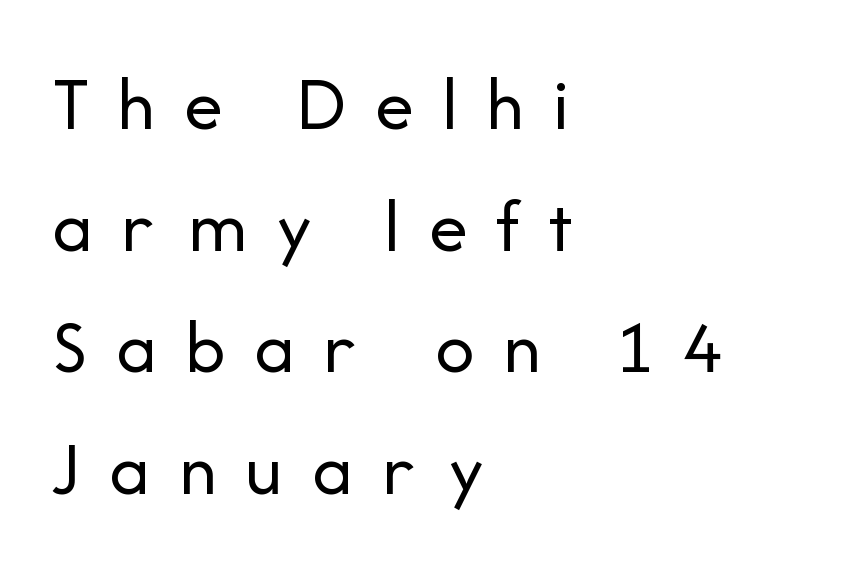
{"serif": "no", "italic": "no", "bold": "no", "weight": "regular", "width": "normal", "stroke_contrast": "low", "x_height": "medium", "monospaced": "no", "underline": "no", "align": "left", "line_spacing": "normal", "line_spacing_ratio": 1.58, "letter_spacing": "wide", "letter_spacing_em": 0.37, "glyph_px": 77}
